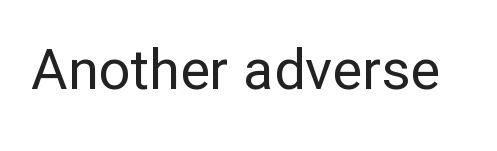
Q: Is the text bold? A: No.
Q: Is the text italic (slanted)? A: No, it is upright.
Q: Is the typeface a serif or a sans-serif typeface? A: Sans-serif.
Q: Is the text underlined? A: No.
Q: Is the spacing between letters normal or unusually wide? A: Normal.
Q: Width (condensed, normal, or wide)? A: Normal.
Q: Stroke contrast? A: Low.
Q: x-height? A: Medium.
Q: Monospaced? A: No.
